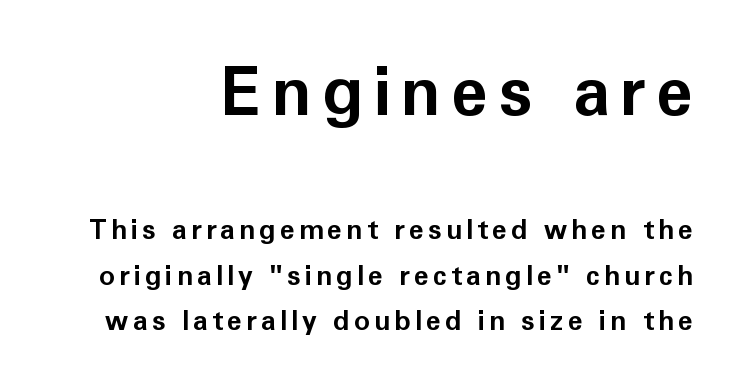
{"serif": "no", "italic": "no", "bold": "yes", "weight": "bold", "width": "normal", "stroke_contrast": "low", "x_height": "medium", "monospaced": "no", "underline": "no", "align": "right", "line_spacing": "normal", "line_spacing_ratio": 1.68, "larger_block": "first", "size_ratio": 2.48, "glyph_px": 67}
